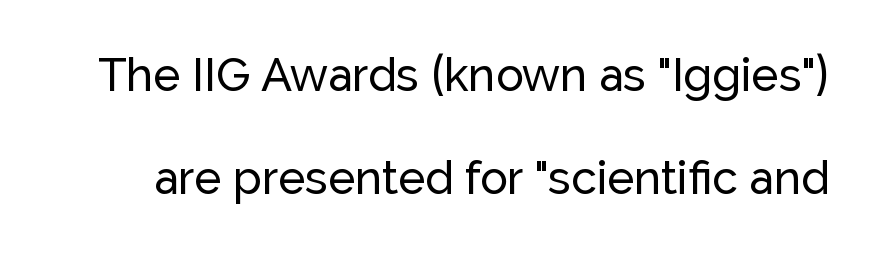
{"serif": "no", "italic": "no", "width": "normal", "stroke_contrast": "low", "x_height": "medium", "monospaced": "no", "underline": "no", "line_spacing": "loose", "line_spacing_ratio": 2.24, "letter_spacing": "normal", "letter_spacing_em": 0.0, "glyph_px": 46}
